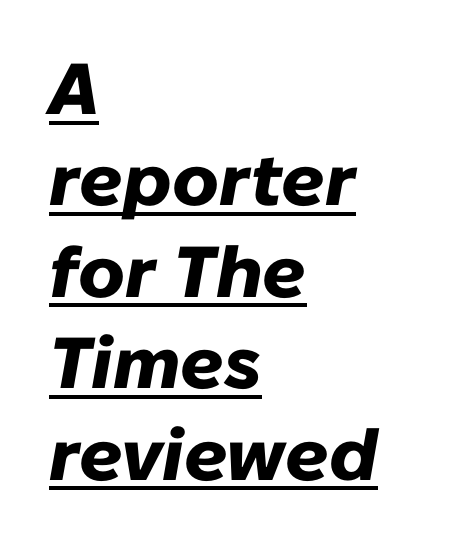
The image shows 72 px heavy type, italic (leaning right); set left-aligned, normal line spacing (1.27x), normal letter spacing, underlined; low stroke contrast and a medium x-height.
